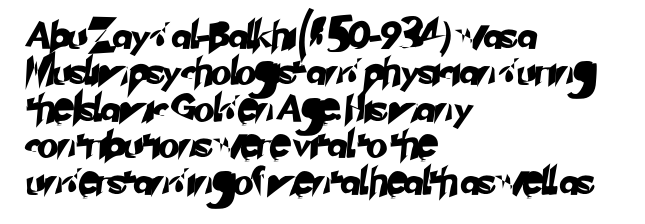
The text block is weighted toward the left margin, trailing off unevenly rightward. Short note: letters normally spaced. Only glyphs here, with clear space below each row. Summary of vertical rhythm: regular, with standard interline spacing.
